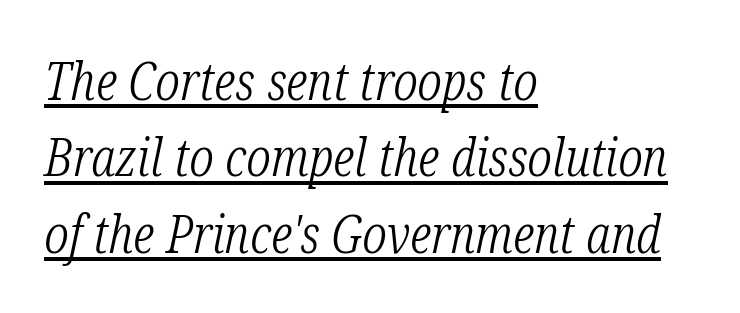
{"serif": "yes", "italic": "yes", "lean": "right", "slant_degrees": 12, "bold": "no", "weight": "light", "width": "condensed", "stroke_contrast": "low", "x_height": "medium", "monospaced": "no", "underline": "yes", "align": "left", "line_spacing": "normal", "line_spacing_ratio": 1.47, "letter_spacing": "normal", "letter_spacing_em": 0.0, "glyph_px": 52}
